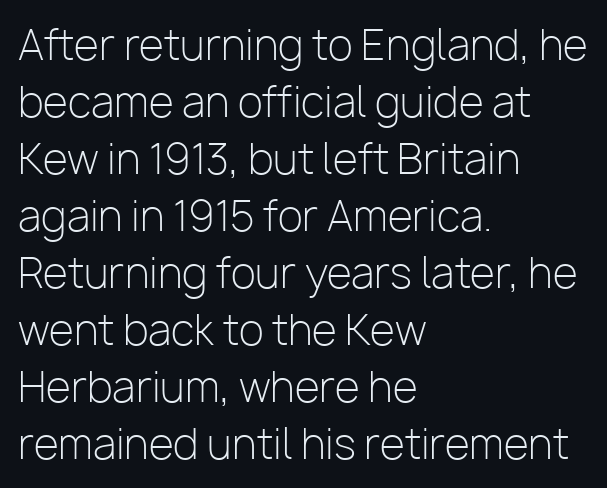
Caption: multi-line text, flush left, ragged right. The rendering shows plain stroke endings on the letterforms — a sans-serif design. Think standard paragraph weight, or any step lighter than that. Regular leading. The rendering keeps characters at their native spacing.
